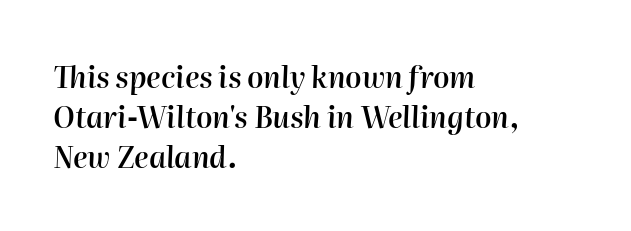
The compositor pushed each line to the left boundary. Strokes here are thickened, but only to semibold level. Each row of text sits above clean, open space. A typesetter would mark this as italic. Caption: standard tracking, unaltered. A typesetter would call this proportional, since set widths differ per character.
